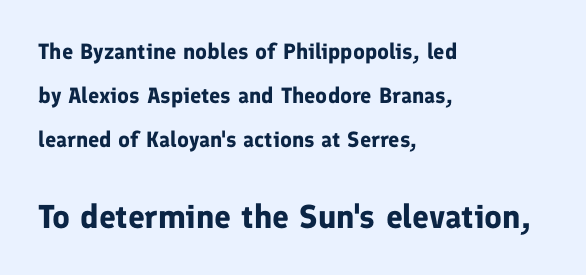
Q: Is the text bold? A: Yes.
Q: Is the text italic (slanted)? A: No, it is upright.
Q: Is the typeface a serif or a sans-serif typeface? A: Sans-serif.
Q: Is the text underlined? A: No.
Q: How is the paragraph aligned? A: Left-aligned.
Q: Is the spacing between letters normal or unusually wide? A: Normal.
Q: Is the spacing between lines tight, normal or loose? A: Loose.
Q: Which block of text is set in a larger size, the first (top) or the second (bottom)? A: The second (bottom) one.
Q: Width (condensed, normal, or wide)? A: Normal.
Q: Stroke contrast? A: Low.
Q: x-height? A: Medium.
Q: Monospaced? A: No.
